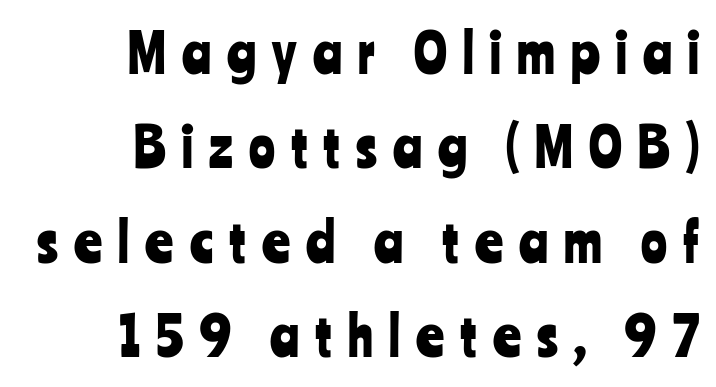
Q: Is the text italic (slanted)? A: No, it is upright.
Q: Is the typeface a serif or a sans-serif typeface? A: Sans-serif.
Q: Is the text underlined? A: No.
Q: How is the paragraph aligned? A: Right-aligned.
Q: Is the spacing between letters normal or unusually wide? A: Unusually wide.
Q: Width (condensed, normal, or wide)? A: Condensed.
Q: Stroke contrast? A: Low.
Q: x-height? A: Medium.
Q: Monospaced? A: No.
